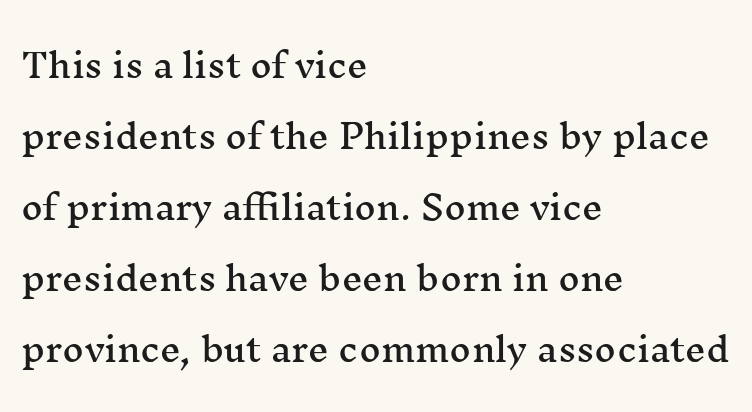
The image shows 33 px wide serif type, upright; set left-aligned, loose line spacing (2.15x), normal letter spacing, not underlined; medium stroke contrast and a medium x-height.
